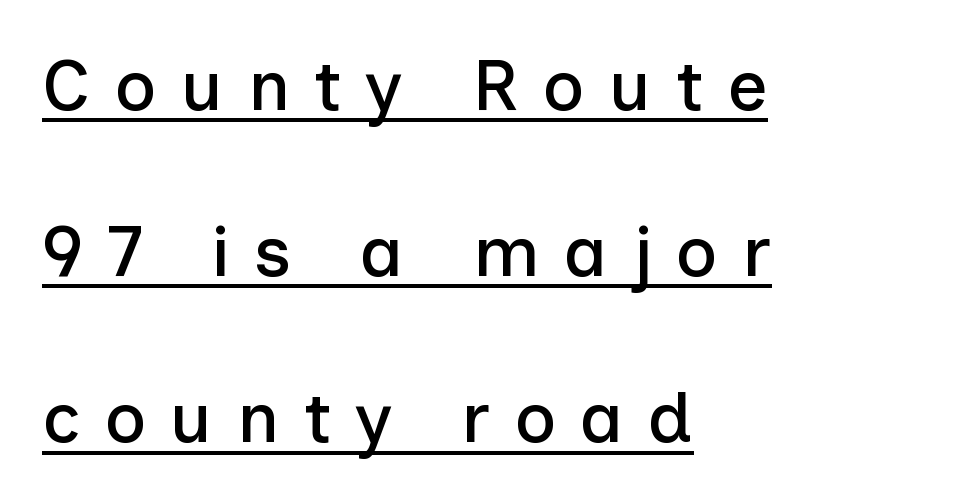
{"serif": "no", "italic": "no", "width": "normal", "stroke_contrast": "low", "x_height": "medium", "monospaced": "no", "underline": "yes", "align": "left", "line_spacing": "loose", "line_spacing_ratio": 2.34, "letter_spacing": "wide", "letter_spacing_em": 0.34, "glyph_px": 71}
